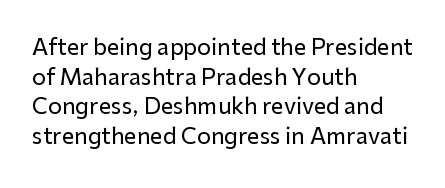
{"italic": "no", "underline": "no", "align": "left", "line_spacing": "normal", "line_spacing_ratio": 1.35, "letter_spacing": "normal", "letter_spacing_em": 0.0, "glyph_px": 22}
